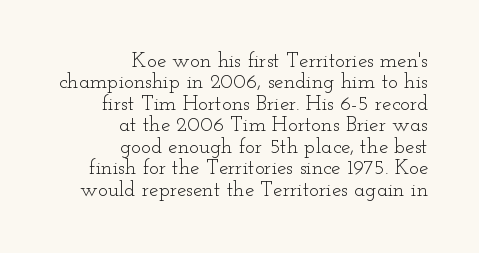
Line endings align vertically; line beginnings do not. Letters rest on an invisible, unmarked baseline. The cut favours lightness, reaching ordinary text weight at its darkest. Nobody touched the tracking dial on this one.
